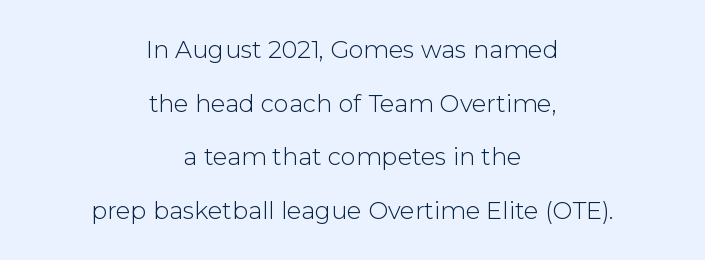
{"italic": "no", "bold": "no", "underline": "no", "align": "center", "line_spacing": "loose", "line_spacing_ratio": 2.23, "letter_spacing": "normal", "letter_spacing_em": 0.0, "glyph_px": 24}
